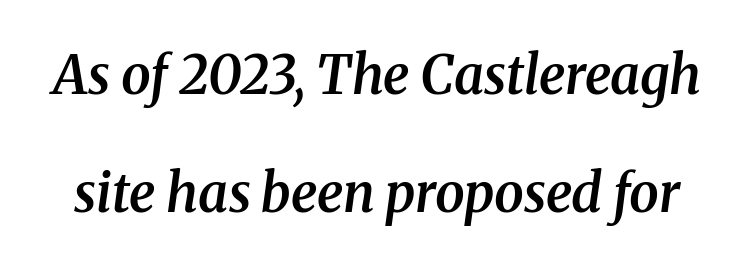
{"serif": "yes", "italic": "yes", "lean": "right", "slant_degrees": 8, "bold": "semi", "weight": "semibold", "width": "normal", "stroke_contrast": "medium", "x_height": "medium", "monospaced": "no", "underline": "no", "line_spacing": "loose", "line_spacing_ratio": 2.22, "letter_spacing": "normal", "letter_spacing_em": 0.0, "glyph_px": 53}
